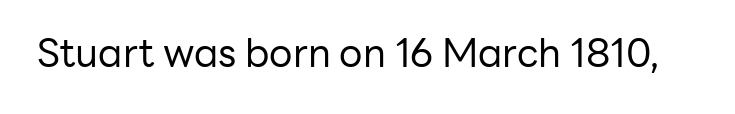
Q: Is the text bold? A: No.
Q: Is the text italic (slanted)? A: No, it is upright.
Q: Is the typeface a serif or a sans-serif typeface? A: Sans-serif.
Q: Is the text underlined? A: No.
Q: Is the spacing between letters normal or unusually wide? A: Normal.
Q: Width (condensed, normal, or wide)? A: Normal.
Q: Stroke contrast? A: Low.
Q: x-height? A: Medium.
Q: Monospaced? A: No.
